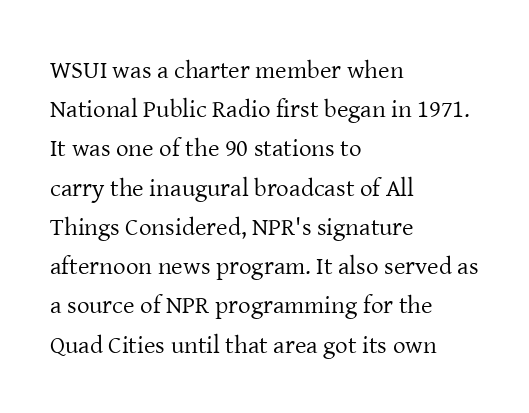
The image shows 25 px text type, upright; set left-aligned, normal line spacing (1.57x), normal letter spacing, not underlined.
